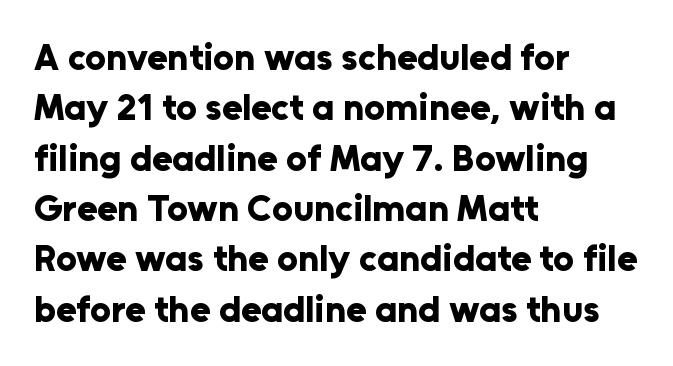
Q: Is the text bold? A: Yes.
Q: Is the text italic (slanted)? A: No, it is upright.
Q: Is the typeface a serif or a sans-serif typeface? A: Sans-serif.
Q: Is the text underlined? A: No.
Q: How is the paragraph aligned? A: Left-aligned.
Q: Is the spacing between letters normal or unusually wide? A: Normal.
Q: Is the spacing between lines tight, normal or loose? A: Normal.
Q: Width (condensed, normal, or wide)? A: Normal.
Q: Stroke contrast? A: Low.
Q: x-height? A: Medium.
Q: Monospaced? A: No.
